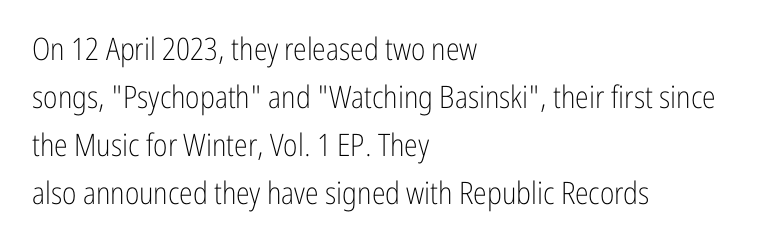
A student would call this left alignment; a typographer would say flush left, rag right. Each letter keeps its own natural width here, so spacing adapts to shape. The foot of each line stays bare and open. The typeface has the unassuming heft of standard copy or less.
